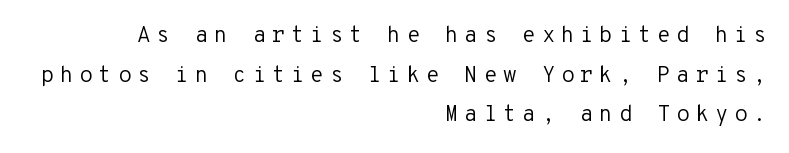
Italic? Not at all — the glyphs are vertical. Is the block centered? No — it sits flush against the right margin. What stands out about the letter spacing? Its width — letters are far apart. Descender tails drop into unmarked territory.
